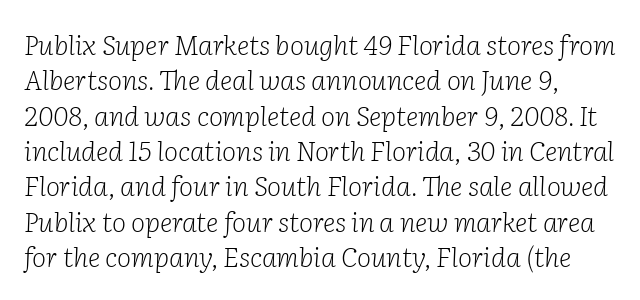
{"italic": "yes", "lean": "right", "slant_degrees": 2, "bold": "no", "underline": "no", "line_spacing": "normal", "line_spacing_ratio": 1.31, "letter_spacing": "normal", "letter_spacing_em": 0.0, "glyph_px": 27}
